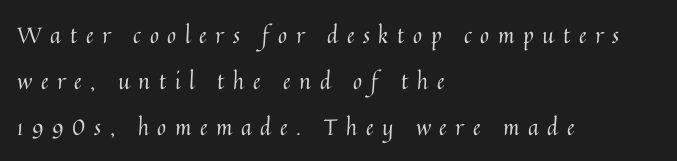
Q: Is the text bold? A: No.
Q: Is the text underlined? A: No.
Q: How is the paragraph aligned? A: Left-aligned.
Q: Is the spacing between letters normal or unusually wide? A: Unusually wide.
Q: Is the spacing between lines tight, normal or loose? A: Loose.
